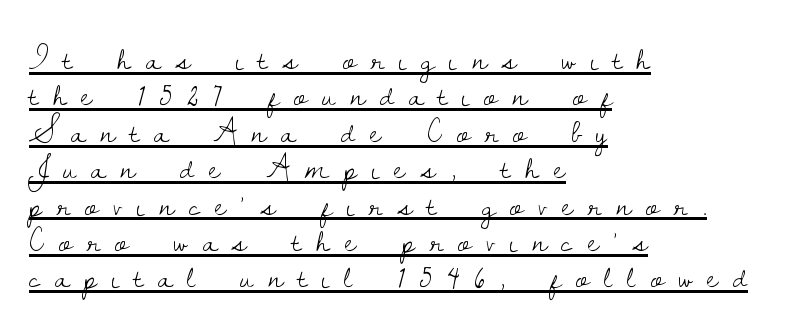
Quick note: interline space is minimal. Observe the serifs anchoring each vertical stroke in this sample. Here the glyphs are tracked loosely, breaking word shapes into spaced letters.
